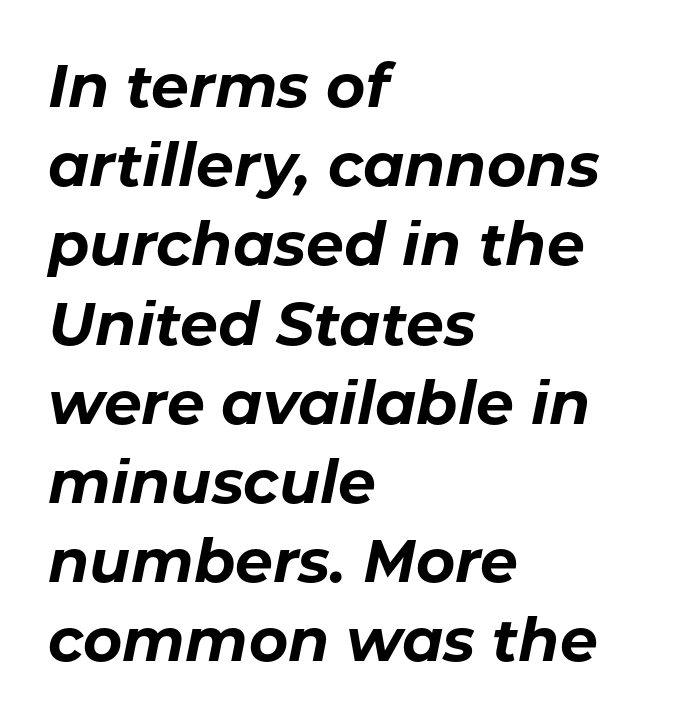
Quick note: underline off. Is this a fixed-width face? No — the glyphs have proportional, varying widths. Notice how the passage keeps a crisp vertical edge on the left only. A dark, heavy texture on the line: the type is bold.
